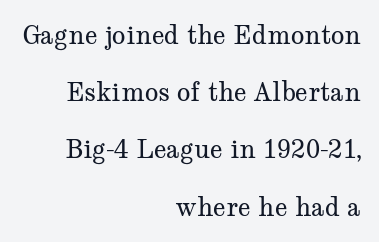
Q: Is the text bold? A: No.
Q: Is the text italic (slanted)? A: No, it is upright.
Q: Is the text underlined? A: No.
Q: How is the paragraph aligned? A: Right-aligned.
Q: Is the spacing between letters normal or unusually wide? A: Normal.
Q: Is the spacing between lines tight, normal or loose? A: Loose.
